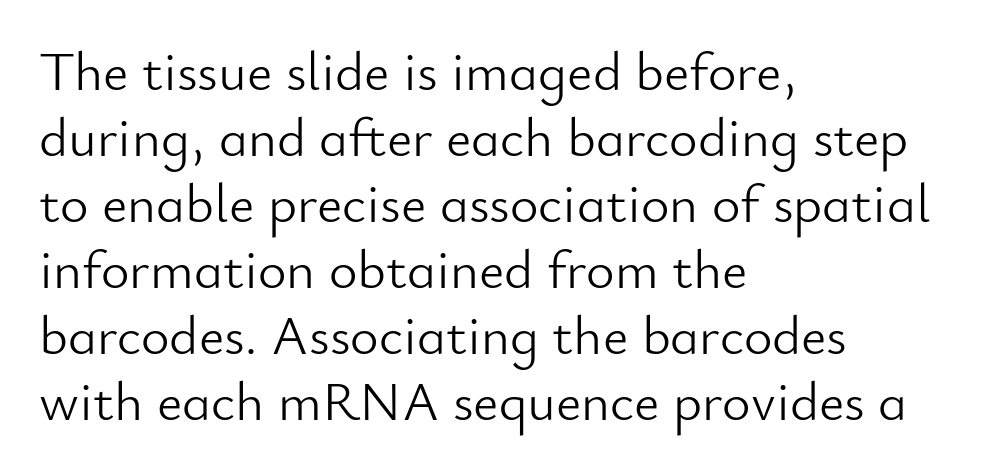
{"serif": "no", "italic": "no", "bold": "no", "weight": "light", "width": "normal", "stroke_contrast": "low", "x_height": "small", "monospaced": "no", "underline": "no", "align": "left", "line_spacing_ratio": 1.2, "letter_spacing": "normal", "letter_spacing_em": 0.0, "glyph_px": 55}
